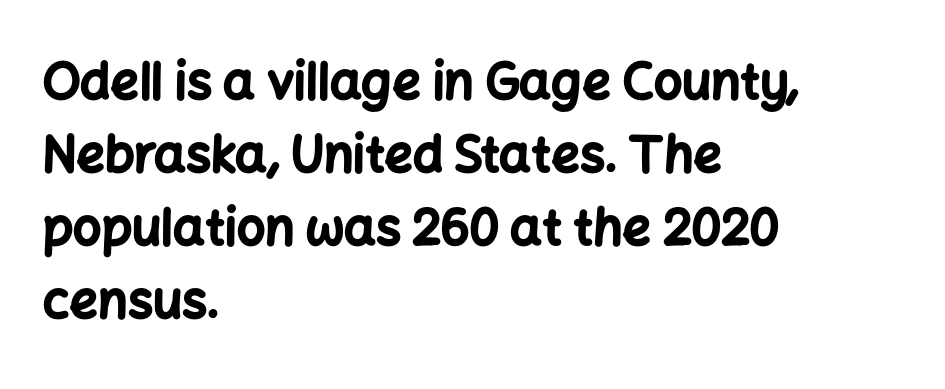
Q: Is the text bold? A: Yes.
Q: Is the text italic (slanted)? A: No, it is upright.
Q: Is the typeface a serif or a sans-serif typeface? A: Sans-serif.
Q: Is the text underlined? A: No.
Q: How is the paragraph aligned? A: Left-aligned.
Q: Is the spacing between letters normal or unusually wide? A: Normal.
Q: Is the spacing between lines tight, normal or loose? A: Normal.
Q: Width (condensed, normal, or wide)? A: Normal.
Q: Stroke contrast? A: Low.
Q: x-height? A: Medium.
Q: Monospaced? A: No.
